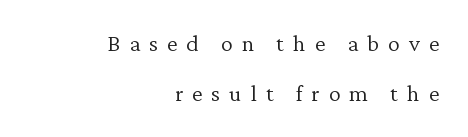
Spacing between characters has been opened up far beyond the box default. Decoration check: the copy has no underline. Ordinary non-slanted type is in use. This rendering uses right alignment, leaving the left contour irregular. The strokes are not fattened; the text isn't bold.
